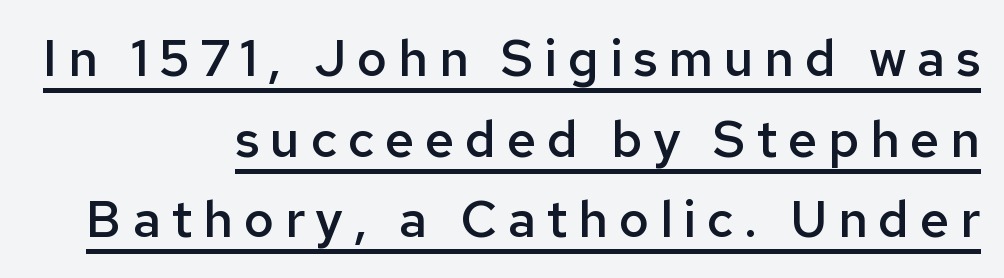
Alignment: flush right. This is underlined copy, the kind a proofreader might mark for attention. The type family on display is of the sans-serif kind. Do the characters align in a grid? No, the font is proportional. As a designer I'd log this as weight 600, semibold.
